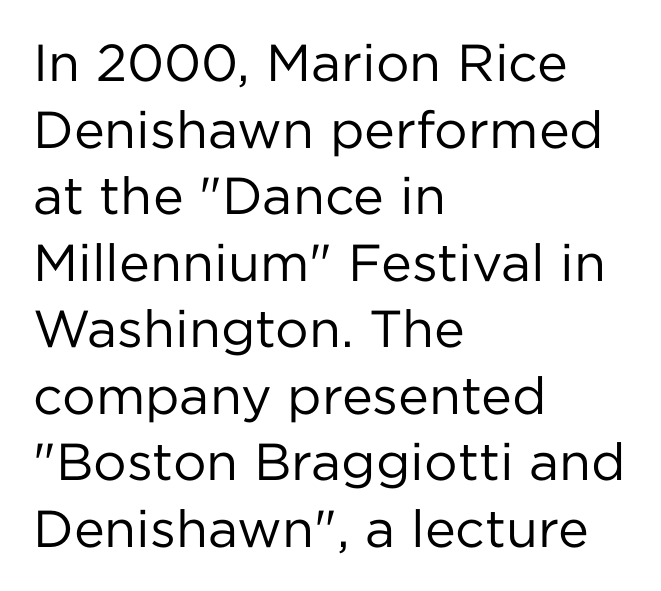
{"serif": "no", "italic": "no", "bold": "no", "weight": "regular", "width": "normal", "stroke_contrast": "low", "x_height": "medium", "monospaced": "no", "underline": "no", "align": "left", "line_spacing": "normal", "line_spacing_ratio": 1.28, "letter_spacing": "normal", "letter_spacing_em": 0.0, "glyph_px": 52}
